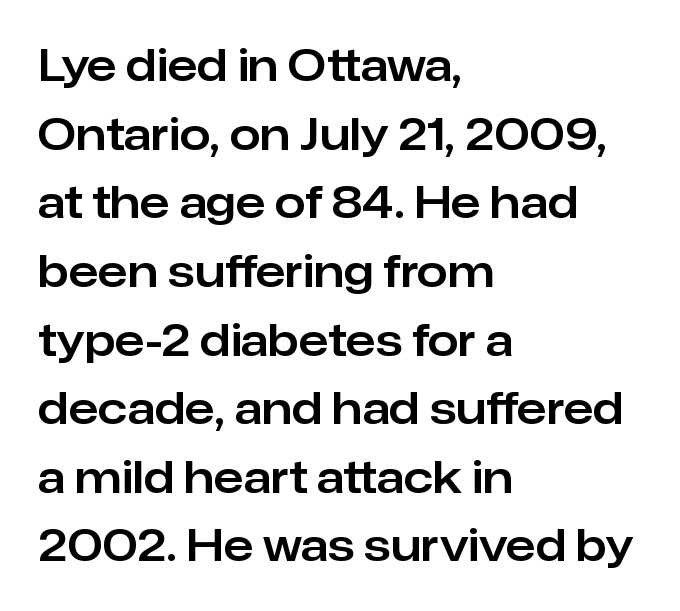
Q: Is the text italic (slanted)? A: No, it is upright.
Q: Is the typeface a serif or a sans-serif typeface? A: Sans-serif.
Q: Is the text underlined? A: No.
Q: How is the paragraph aligned? A: Left-aligned.
Q: Is the spacing between letters normal or unusually wide? A: Normal.
Q: Is the spacing between lines tight, normal or loose? A: Normal.
Q: Width (condensed, normal, or wide)? A: Normal.
Q: Stroke contrast? A: Low.
Q: x-height? A: Medium.
Q: Monospaced? A: No.
